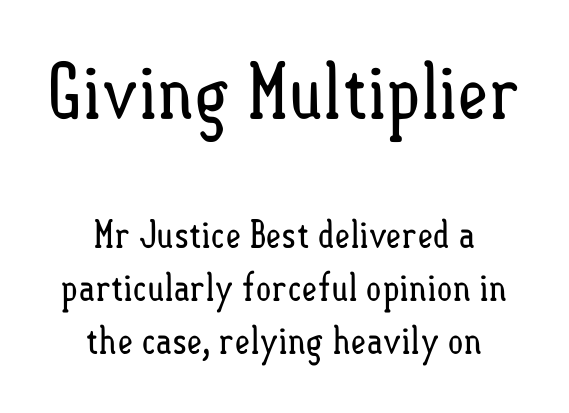
The image shows 76 px regular-weight, condensed type, upright; set centered, normal line spacing (1.39x), normal letter spacing, not underlined; the first (top) block is 2.0x larger; low stroke contrast and a small x-height.
